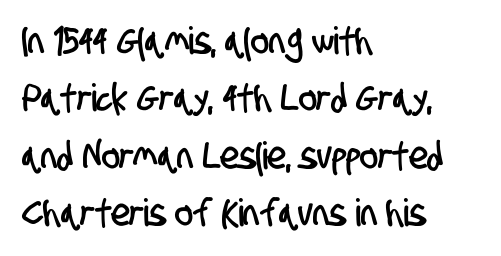
Q: Is the typeface a serif or a sans-serif typeface? A: Sans-serif.
Q: Is the text underlined? A: No.
Q: How is the paragraph aligned? A: Left-aligned.
Q: Is the spacing between letters normal or unusually wide? A: Normal.
Q: Is the spacing between lines tight, normal or loose? A: Normal.
Q: Width (condensed, normal, or wide)? A: Condensed.
Q: Stroke contrast? A: Low.
Q: x-height? A: Large.
Q: Monospaced? A: No.
